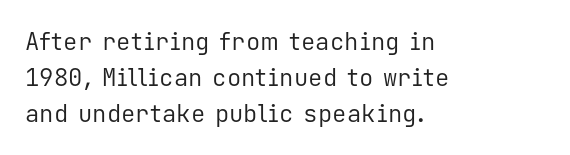
There is no visible air inserted between adjacent glyphs. The rendering anchors every line to the left-hand side. Counters stay open thanks to moderate or lighter strokes. Is there much room between lines? A standard amount, neither cramped nor airy. Type without underlining.
